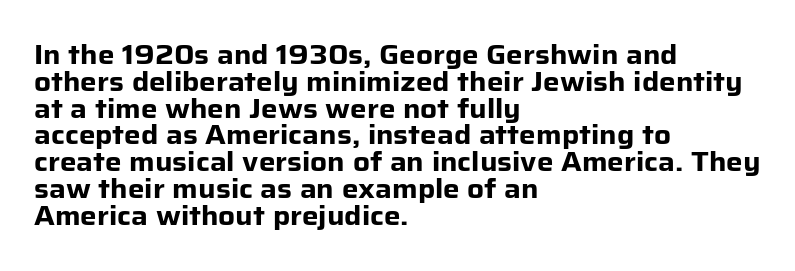
Emphasis by weight is at full strength: bold. Ascenders rise straight up at ninety degrees. Vertical spacing — tight. The passage shown is not underscored anywhere. Typeset ragged right — the left edge is the straight one.
